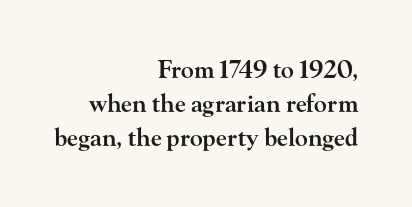
{"italic": "no", "bold": "semi", "underline": "no", "align": "right", "line_spacing": "normal", "line_spacing_ratio": 1.41, "letter_spacing": "normal", "letter_spacing_em": 0.0, "glyph_px": 24}
